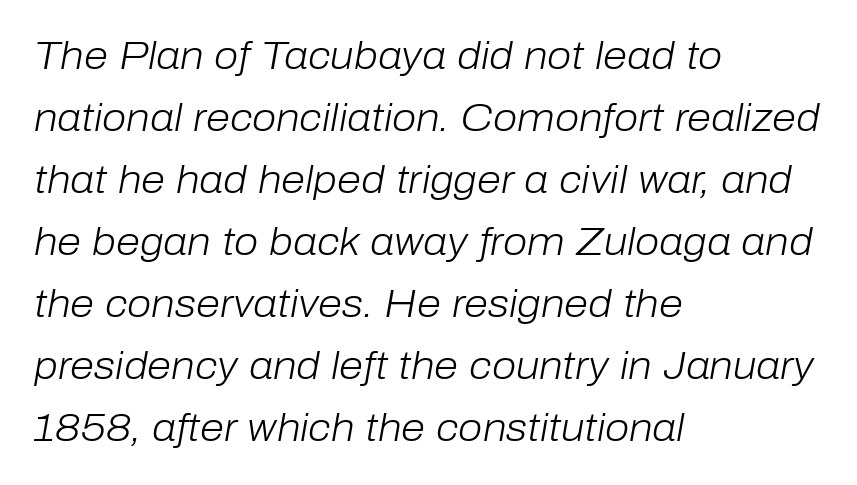
Q: Is the text bold? A: No.
Q: Is the text italic (slanted)? A: Yes, it leans right by about 10 degrees.
Q: Is the text underlined? A: No.
Q: How is the paragraph aligned? A: Left-aligned.
Q: Is the spacing between letters normal or unusually wide? A: Normal.
Q: Is the spacing between lines tight, normal or loose? A: Normal.
Q: Width (condensed, normal, or wide)? A: Normal.
Q: Stroke contrast? A: Low.
Q: x-height? A: Medium.
Q: Monospaced? A: No.
